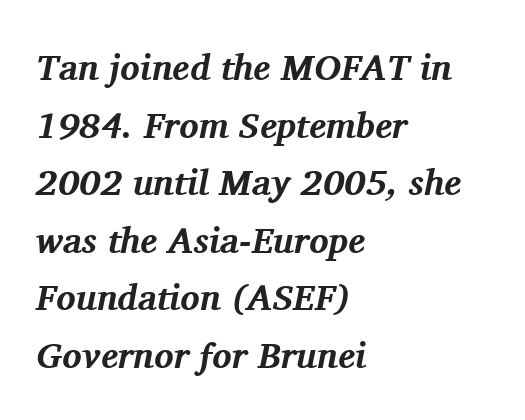
{"serif": "yes", "italic": "yes", "lean": "right", "slant_degrees": 11, "bold": "yes", "weight": "bold", "width": "normal", "stroke_contrast": "medium", "x_height": "medium", "monospaced": "no", "underline": "no", "align": "left", "line_spacing": "normal", "line_spacing_ratio": 1.6, "letter_spacing": "normal", "letter_spacing_em": 0.0, "glyph_px": 36}
